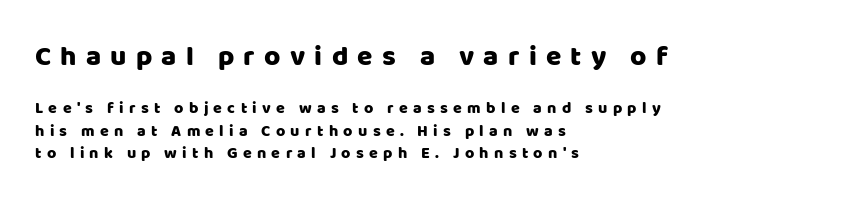
{"serif": "no", "italic": "no", "width": "normal", "stroke_contrast": "low", "x_height": "large", "monospaced": "no", "underline": "no", "align": "left", "line_spacing": "normal", "line_spacing_ratio": 1.39, "letter_spacing": "wide", "letter_spacing_em": 0.33, "larger_block": "first", "size_ratio": 1.75, "glyph_px": 28}
